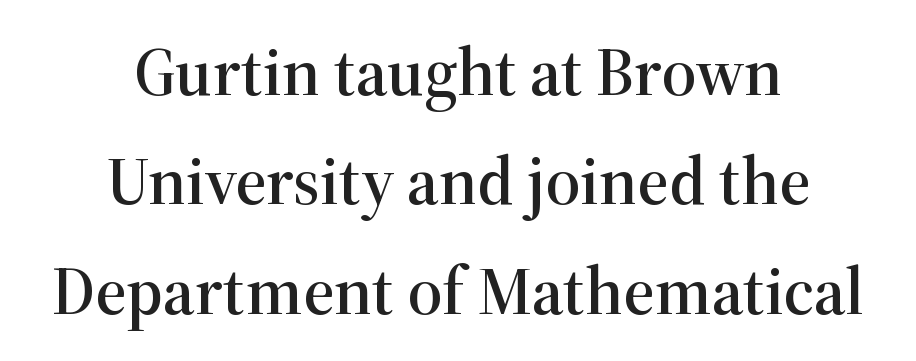
The image shows 68 px serif type, upright; set centered, normal line spacing (1.61x), normal letter spacing, not underlined; high stroke contrast and a medium x-height.
